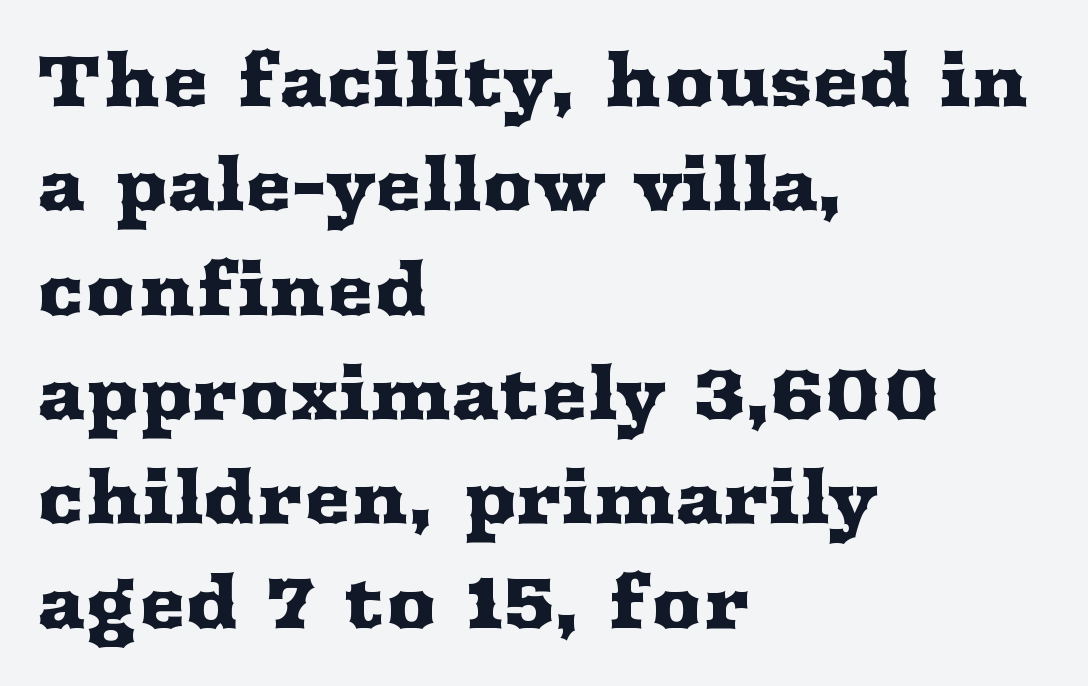
{"serif": "yes", "italic": "no", "width": "wide", "stroke_contrast": "medium", "x_height": "medium", "monospaced": "no", "underline": "no", "align": "left", "line_spacing": "normal", "line_spacing_ratio": 1.47, "letter_spacing": "normal", "letter_spacing_em": 0.0, "glyph_px": 71}
